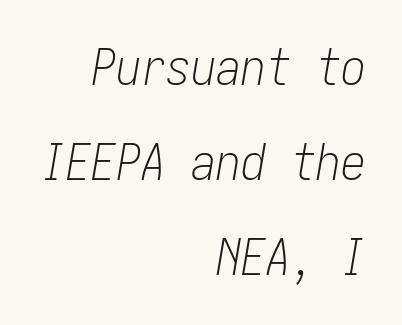
Q: Is the text bold? A: No.
Q: Is the text italic (slanted)? A: Yes, it leans right by about 10 degrees.
Q: Is the text underlined? A: No.
Q: How is the paragraph aligned? A: Right-aligned.
Q: Is the spacing between letters normal or unusually wide? A: Normal.
Q: Is the spacing between lines tight, normal or loose? A: Loose.
Q: Width (condensed, normal, or wide)? A: Condensed.
Q: Stroke contrast? A: Low.
Q: x-height? A: Medium.
